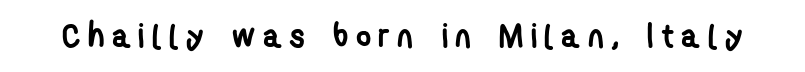
Decoration check: the copy has no underline. The tracking jumps out immediately: characters are airy and widely separated. Is the type bold? Yes — the strokes are clearly thick and heavy. Letterform terminals end flat and unadorned throughout the passage. Each letter keeps its own natural width here, so spacing adapts to shape.
